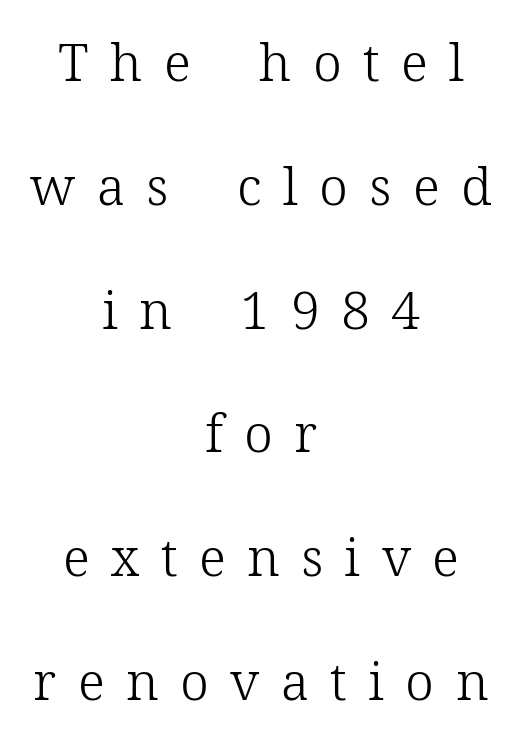
{"serif": "yes", "italic": "no", "bold": "no", "weight": "light", "width": "normal", "stroke_contrast": "low", "x_height": "medium", "monospaced": "no", "underline": "no", "align": "center", "line_spacing": "loose", "line_spacing_ratio": 2.38, "letter_spacing": "wide", "letter_spacing_em": 0.41, "glyph_px": 52}
